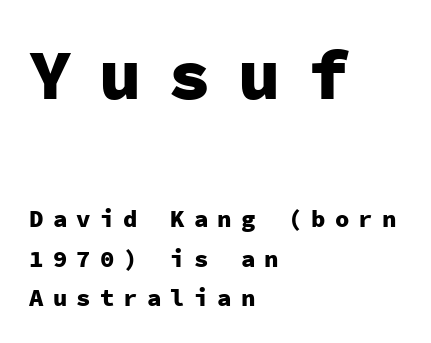
{"serif": "no", "italic": "no", "bold": "yes", "weight": "heavy", "width": "normal", "stroke_contrast": "low", "x_height": "medium", "monospaced": "yes", "underline": "no", "align": "left", "line_spacing": "normal", "line_spacing_ratio": 1.65, "letter_spacing": "wide", "letter_spacing_em": 0.38, "larger_block": "first", "size_ratio": 2.96, "glyph_px": 71}
